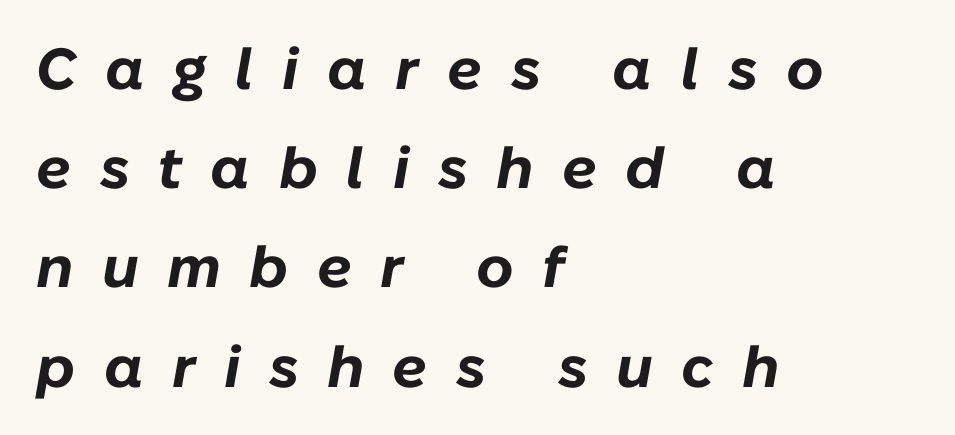
{"italic": "yes", "lean": "right", "slant_degrees": 10, "bold": "yes", "weight": "bold", "width": "normal", "stroke_contrast": "low", "x_height": "medium", "monospaced": "no", "underline": "no", "align": "left", "line_spacing_ratio": 1.71, "letter_spacing": "wide", "letter_spacing_em": 0.49, "glyph_px": 58}
